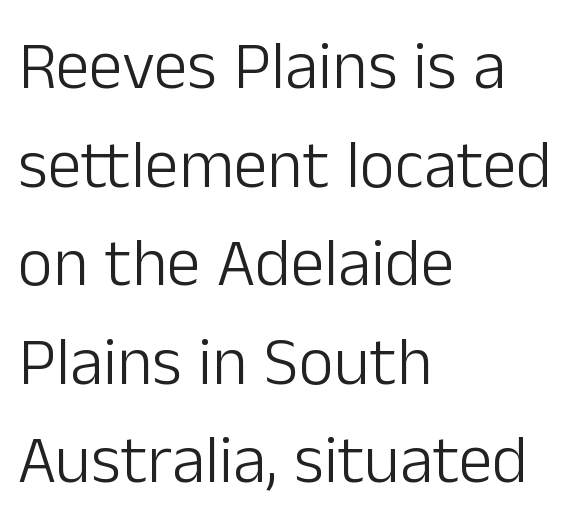
The image shows 68 px light sans-serif type, upright; set left-aligned, normal line spacing (1.45x), normal letter spacing, not underlined; low stroke contrast and a medium x-height.
